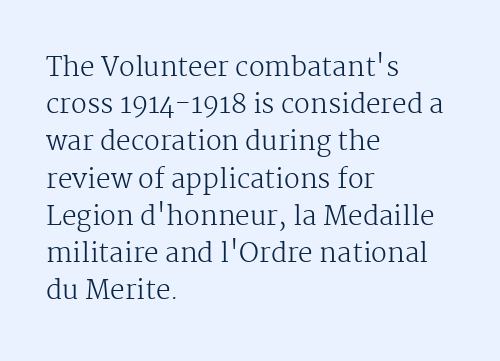
The image shows 26 px text type, upright; set left-aligned, normal line spacing (1.43x), normal letter spacing, not underlined.
